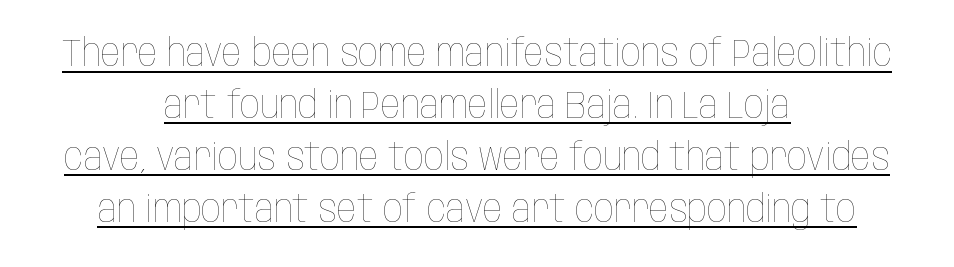
Q: Is the text bold? A: No.
Q: Is the text italic (slanted)? A: No, it is upright.
Q: Is the text underlined? A: Yes.
Q: How is the paragraph aligned? A: Centered.
Q: Is the spacing between letters normal or unusually wide? A: Normal.
Q: Is the spacing between lines tight, normal or loose? A: Normal.
Q: Width (condensed, normal, or wide)? A: Condensed.
Q: Stroke contrast? A: Low.
Q: x-height? A: Large.
Q: Monospaced? A: No.
